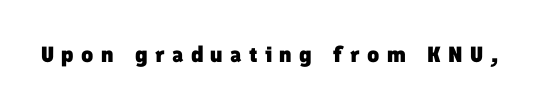
Beneath every word, the page is bare. Chunky letters — that's bold for sure. The letters are spread apart with noticeably loose tracking.
